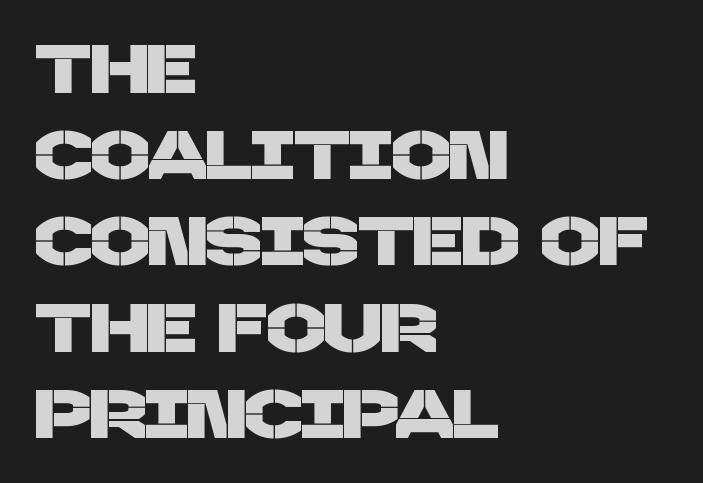
{"serif": "no", "width": "normal", "stroke_contrast": "low", "x_height": "large", "monospaced": "no", "underline": "no", "align": "left", "line_spacing": "normal", "line_spacing_ratio": 1.25, "letter_spacing": "normal", "letter_spacing_em": 0.0, "glyph_px": 69}
